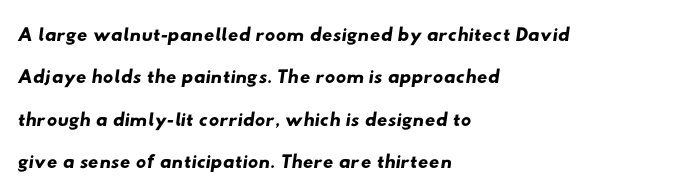
The space beneath each line is pristine and unruled. Note: no serifs on the glyphs. Line starts are locked; line ends wander. These lines sit exactly where default settings would place them.
